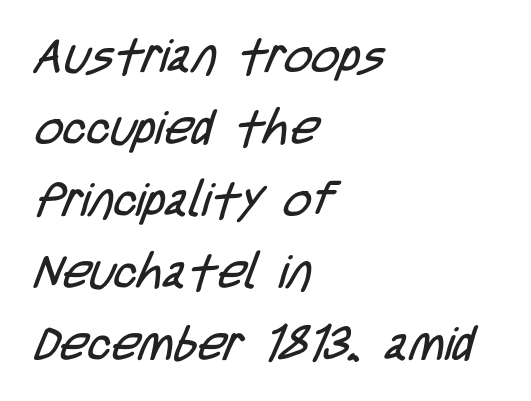
Layout note: lines flush left. In terms of letterform style, serifs are entirely absent. The letters advance in unequal steps, a hallmark of proportional type. Tracking here is standard; glyphs follow each other at the usual distance. A typesetter would call this leading conventional body-copy spacing. Plain, unruled lines of type.
